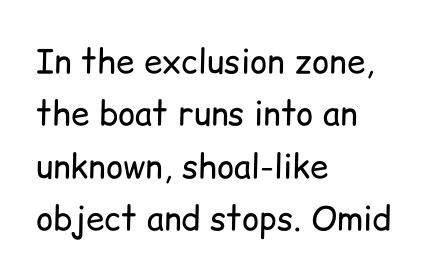
The image shows 33 px regular-weight sans-serif type, upright; set left-aligned, normal line spacing (1.59x), normal letter spacing, not underlined; low stroke contrast and a medium x-height.
